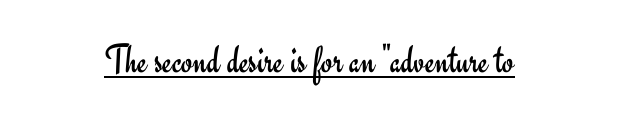
If you folded the block vertically in half, each line would mirror itself in length. Spacing verdict: proportional, widths tailored to each character. The letterforms sit at book weight or below. Caption: standard tracking, unaltered. The text was rendered using a sans face with plain stroke endings.
